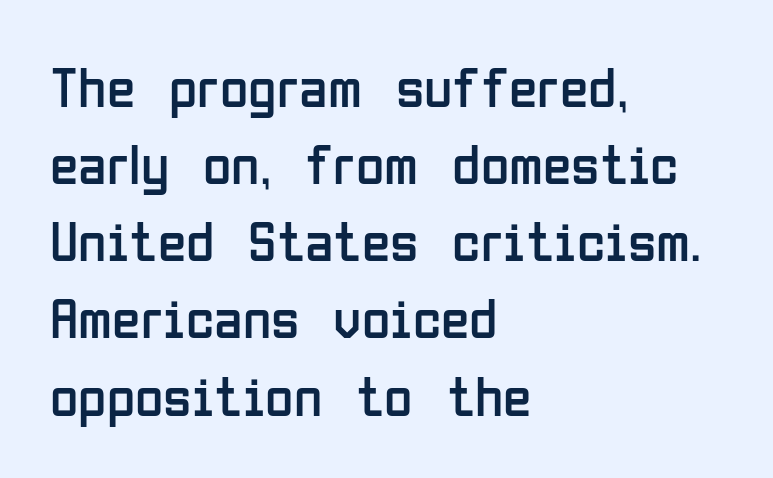
The area under the type is left untouched. In terms of letterform style, serifs are entirely absent. The rendering uses natural spacing where letterforms have individual widths. The line texture is even and compact thanks to regular tracking.
